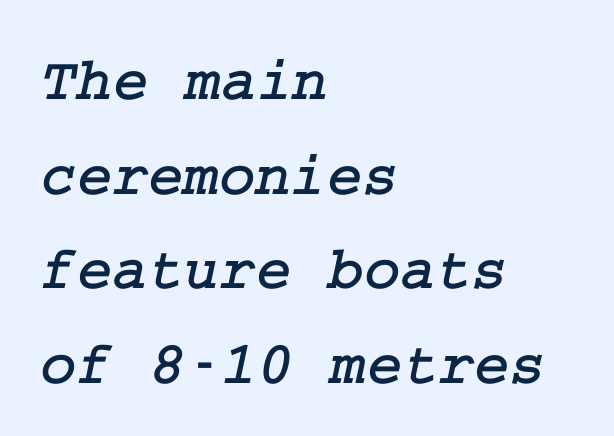
{"serif": "yes", "width": "normal", "stroke_contrast": "low", "x_height": "medium", "underline": "no", "align": "left", "line_spacing": "normal", "line_spacing_ratio": 1.55, "letter_spacing": "normal", "letter_spacing_em": 0.0, "glyph_px": 61}
